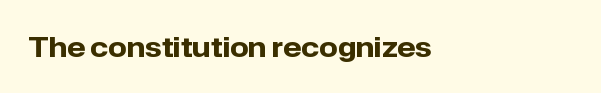
Q: Is the text bold? A: Yes.
Q: Is the text italic (slanted)? A: No, it is upright.
Q: Is the text underlined? A: No.
Q: How is the paragraph aligned? A: Left-aligned.
Q: Is the spacing between letters normal or unusually wide? A: Normal.
